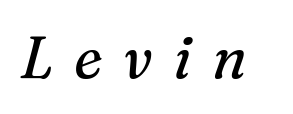
The lettering tilts uniformly, giving the passage an italic look. The type is letterspaced generously, with wide tracking. The characters display serif detailing at their extremities. These glyphs show unthickened strokes, regular width or finer. Type without underlining. Spacing verdict: proportional, widths tailored to each character.
